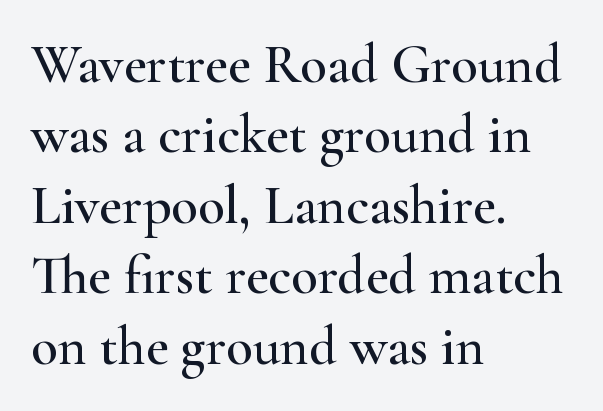
Q: Is the text italic (slanted)? A: No, it is upright.
Q: Is the typeface a serif or a sans-serif typeface? A: Serif.
Q: Is the text underlined? A: No.
Q: How is the paragraph aligned? A: Left-aligned.
Q: Is the spacing between letters normal or unusually wide? A: Normal.
Q: Is the spacing between lines tight, normal or loose? A: Normal.
Q: Width (condensed, normal, or wide)? A: Wide.
Q: Stroke contrast? A: High.
Q: x-height? A: Small.
Q: Monospaced? A: No.
